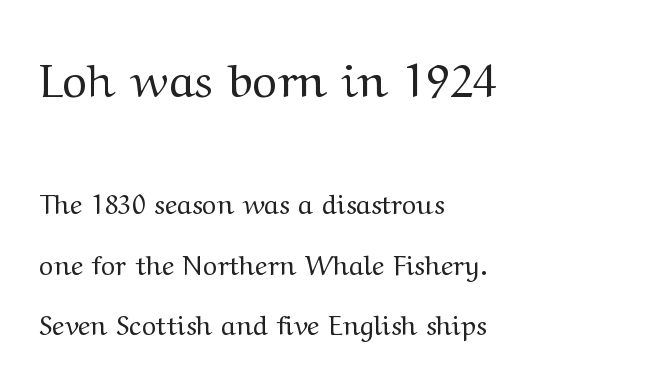
The image shows 47 px regular-weight, wide serif type, upright; set left-aligned, loose line spacing (2.23x), normal letter spacing, not underlined; the first (top) block is 1.74x larger; medium stroke contrast and a medium x-height.
